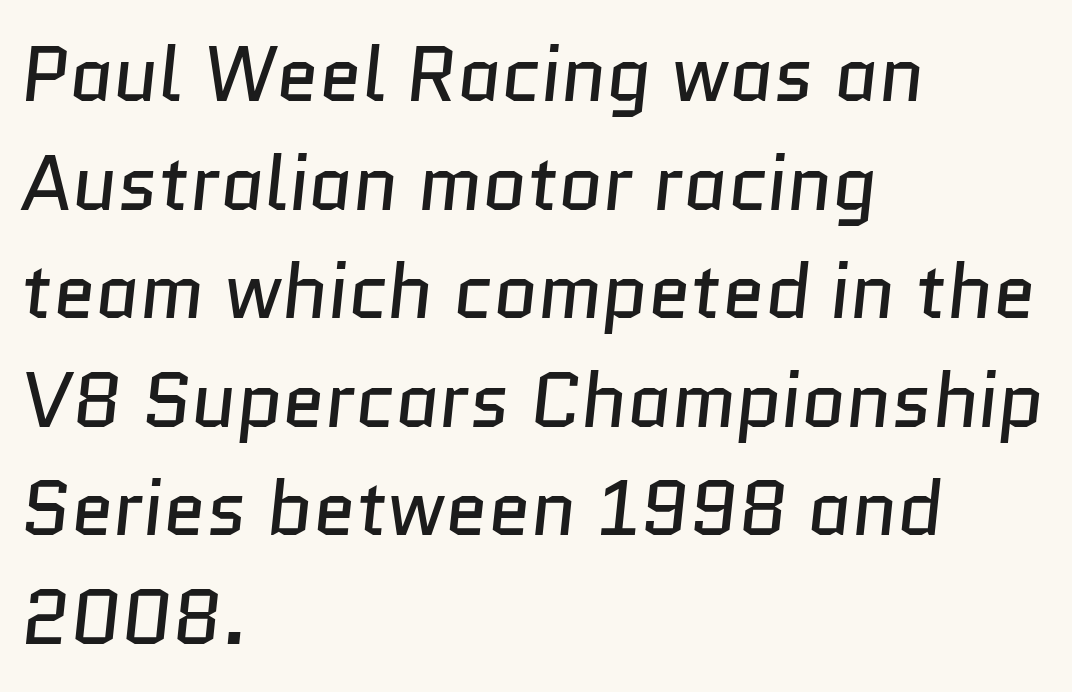
The image shows 77 px regular-weight sans-serif type; set left-aligned, normal line spacing (1.41x), normal letter spacing, not underlined; low stroke contrast and a medium x-height.
